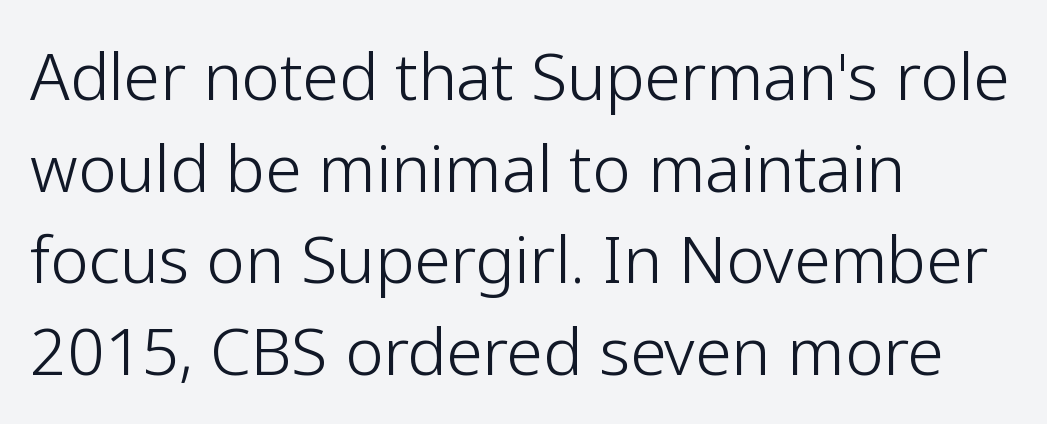
Proportional: the letters do not fall into vertical columns. The typeface has the unassuming heft of standard copy or less. Check under the words: just untouched page. These lines are set flush left with a ragged right edge.
